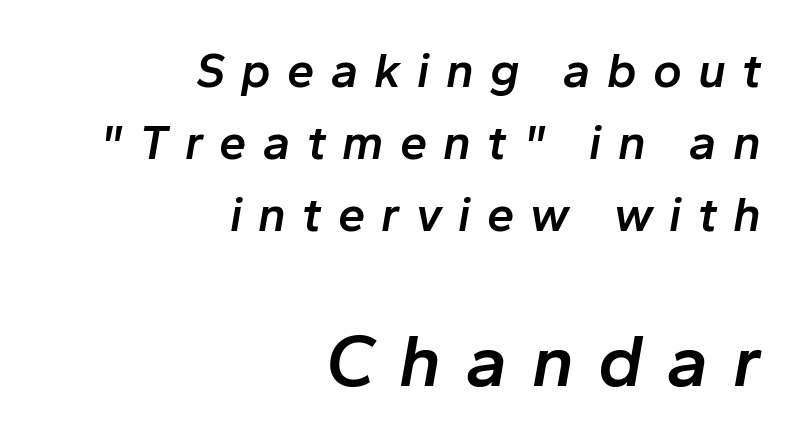
{"italic": "yes", "lean": "right", "slant_degrees": 10, "bold": "semi", "weight": "semibold", "width": "normal", "stroke_contrast": "low", "x_height": "medium", "monospaced": "no", "underline": "no", "align": "right", "line_spacing": "normal", "line_spacing_ratio": 1.47, "letter_spacing": "wide", "letter_spacing_em": 0.33, "larger_block": "second", "size_ratio": 1.51, "glyph_px": 74}
